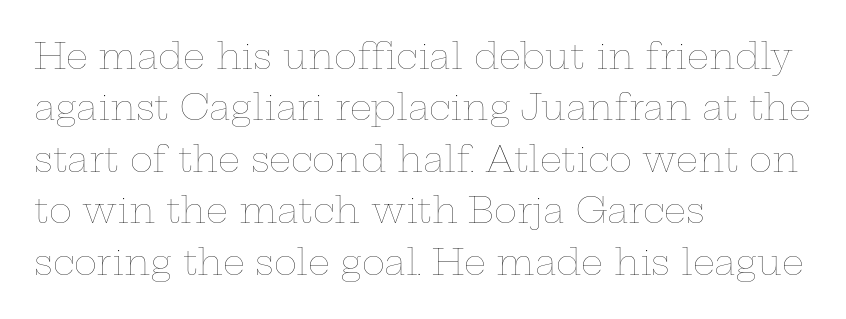
{"italic": "no", "bold": "no", "weight": "thin", "width": "wide", "stroke_contrast": "low", "x_height": "medium", "monospaced": "no", "underline": "no", "align": "left", "line_spacing": "normal", "line_spacing_ratio": 1.47, "letter_spacing": "normal", "letter_spacing_em": 0.0, "glyph_px": 35}
